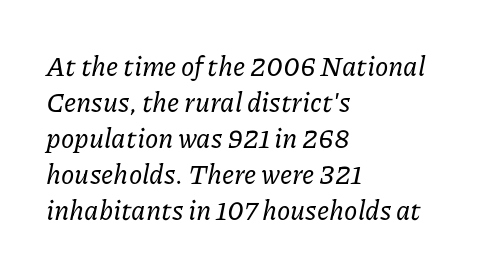
{"italic": "yes", "lean": "right", "slant_degrees": 11, "underline": "no", "align": "left", "line_spacing": "normal", "line_spacing_ratio": 1.33, "letter_spacing": "normal", "letter_spacing_em": 0.0, "glyph_px": 27}
